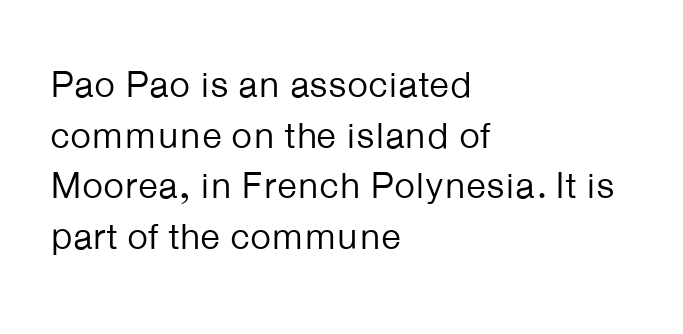
Here the designer chose a conventional face with non-uniform glyph widths. No feet cap the strokes, marking this as sans-serif type. These lines keep a tight, regular rhythm from letter to letter. The area under the type is left untouched. Layout note: lines flush left. The lettering stays uniformly vertical, giving the passage a roman look.
